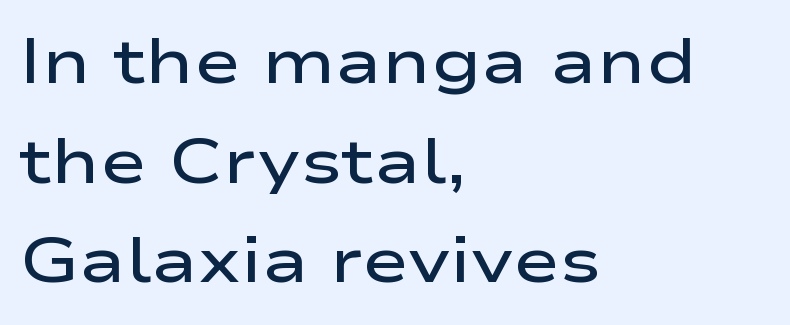
The image shows 63 px semibold, wide sans-serif type, upright; set left-aligned, normal line spacing (1.58x), normal letter spacing, not underlined; low stroke contrast and a medium x-height.
